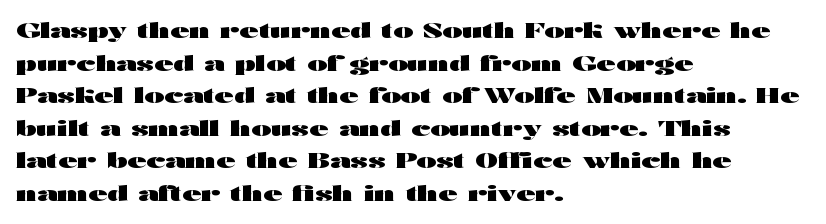
{"italic": "no", "bold": "yes", "underline": "no", "align": "left", "line_spacing": "normal", "line_spacing_ratio": 1.55, "letter_spacing": "normal", "letter_spacing_em": 0.0, "glyph_px": 21}
